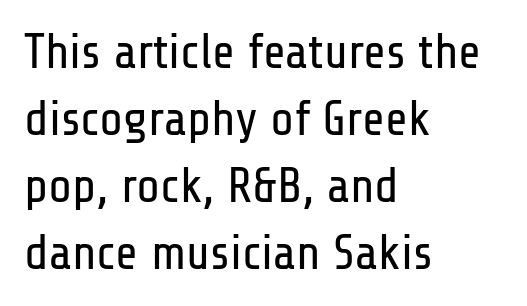
To sum up the face: it is a sans, with no serifs. Reading down the column, the eye jumps a familiar distance to each next line. The face used here is proportionally spaced, like ordinary book or web type. The typesetting does not lean heavy: it is not bold.
